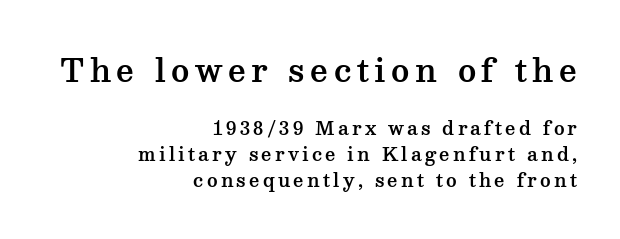
Spacing verdict: proportional, widths tailored to each character. Horizontally, the lines are justified to the trailing edge only. The area under the type is left untouched. Which of the two is more prominent by size? The first, at the top.
